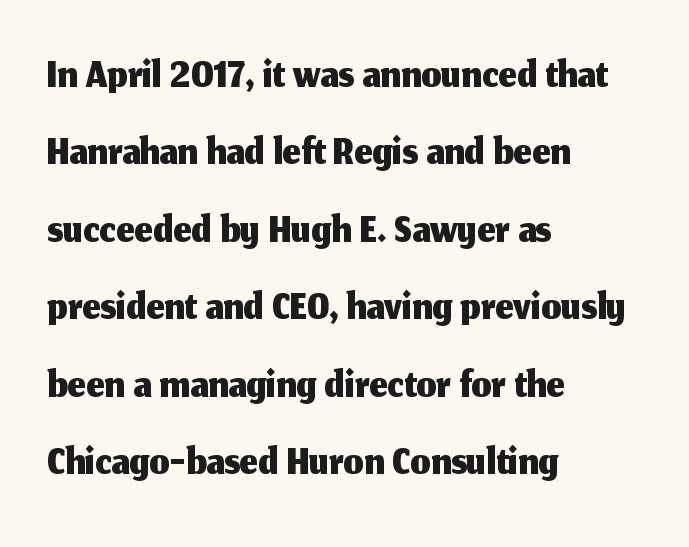
Q: Is the text italic (slanted)? A: No, it is upright.
Q: Is the typeface a serif or a sans-serif typeface? A: Sans-serif.
Q: Is the text underlined? A: No.
Q: How is the paragraph aligned? A: Left-aligned.
Q: Is the spacing between letters normal or unusually wide? A: Normal.
Q: Width (condensed, normal, or wide)? A: Normal.
Q: Stroke contrast? A: Medium.
Q: x-height? A: Medium.
Q: Monospaced? A: No.
